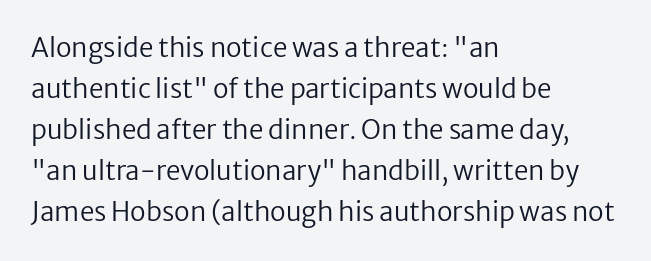
The words here are not underlined. Unbolded letterforms with no extra heft. Quick note: interline space is typical. These lines stack with their left ends in a neat column. Ordinary non-slanted type is in use. Here the glyphs are tracked normally, forming tight word shapes.
